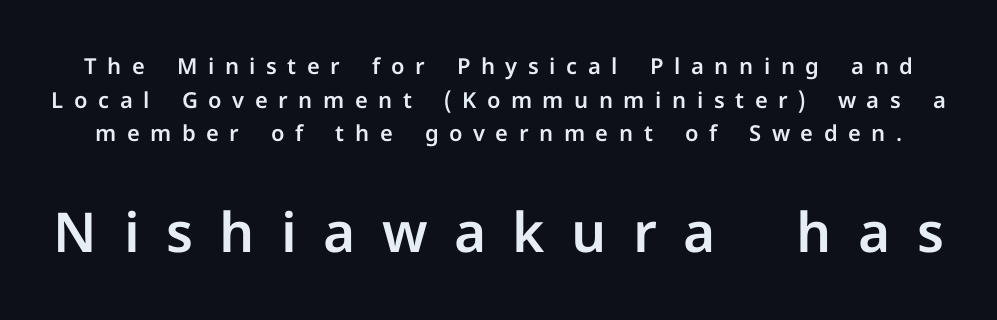
Q: Is the text italic (slanted)? A: No, it is upright.
Q: Is the typeface a serif or a sans-serif typeface? A: Sans-serif.
Q: Is the text underlined? A: No.
Q: Is the spacing between letters normal or unusually wide? A: Unusually wide.
Q: Is the spacing between lines tight, normal or loose? A: Normal.
Q: Which block of text is set in a larger size, the first (top) or the second (bottom)? A: The second (bottom) one.
Q: Width (condensed, normal, or wide)? A: Normal.
Q: Stroke contrast? A: Low.
Q: x-height? A: Medium.
Q: Monospaced? A: No.
